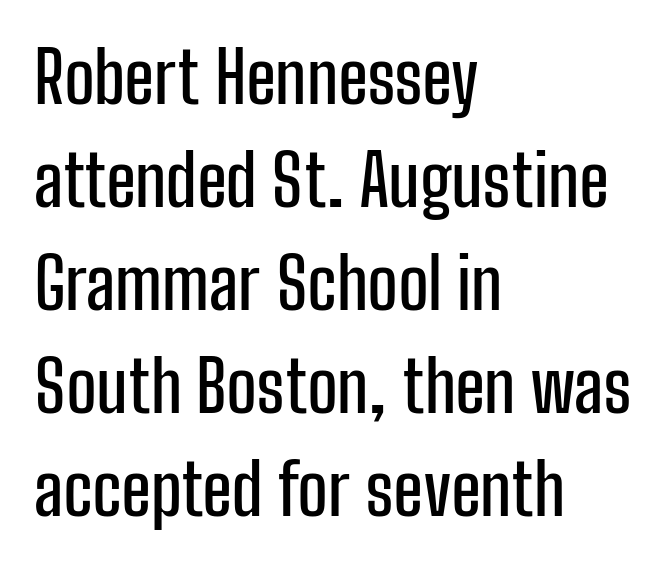
Quick note: underline off. Think of a printed novel: that variable character pitch is what you see here. Vertically, the passage feels balanced, rows spaced as you'd expect. Posture: straight, roman, zero tilt.
